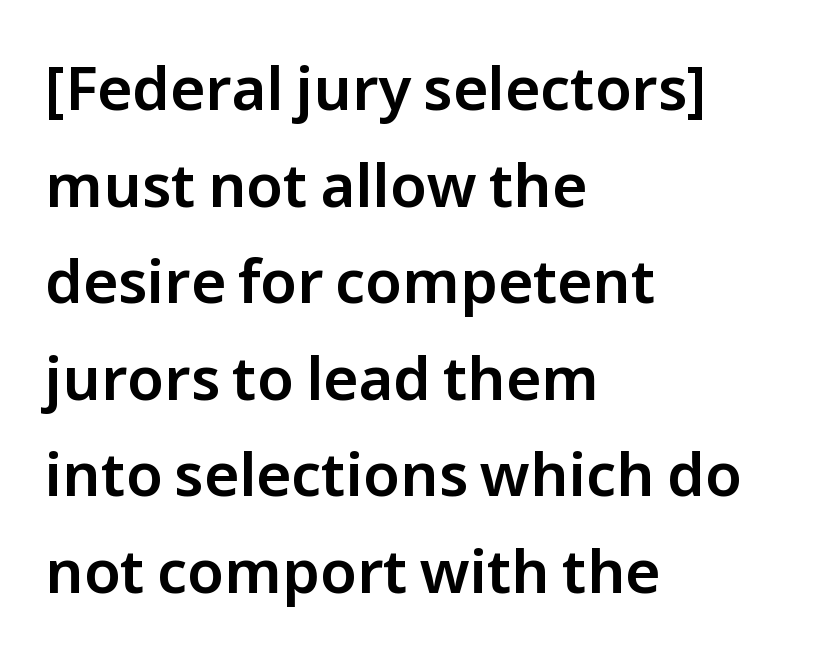
The image shows 60 px sans-serif type, upright; set left-aligned, normal line spacing (1.61x), normal letter spacing, not underlined; low stroke contrast and a medium x-height.
